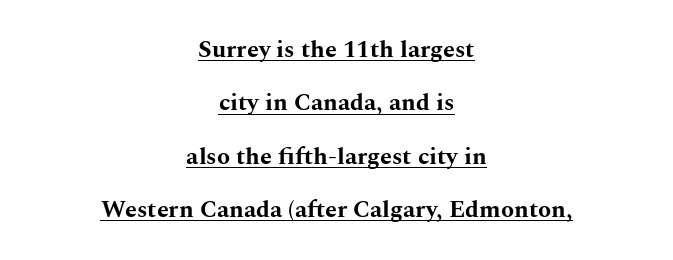
Q: Is the text bold? A: Yes.
Q: Is the text italic (slanted)? A: No, it is upright.
Q: Is the text underlined? A: Yes.
Q: How is the paragraph aligned? A: Centered.
Q: Is the spacing between letters normal or unusually wide? A: Normal.
Q: Is the spacing between lines tight, normal or loose? A: Loose.
